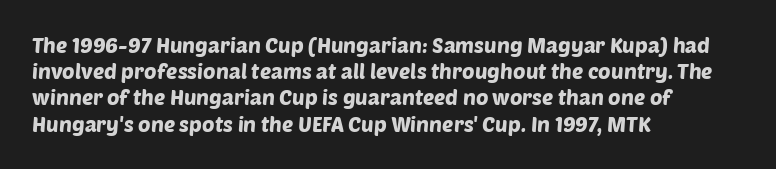
Visually the block forms a straight wall on the left and a jagged coastline on the right. Whoever set this chose a conventional vertical rhythm. The words here are not underlined. Short note: letters normally spaced.
